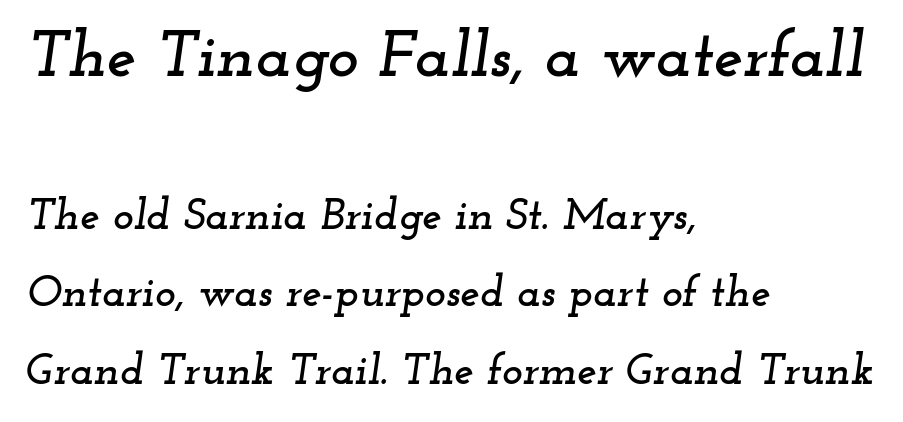
Character widths vary here, with narrow letters taking less room than wide ones. This is serif lettering, the kind often seen in printed books. Does extra space separate the letters? No, they use regular spacing. The lettering tilts uniformly, giving the passage an italic look. Block one is the big one; block two sits smaller underneath. Descenders are the only things crossing below the line.
